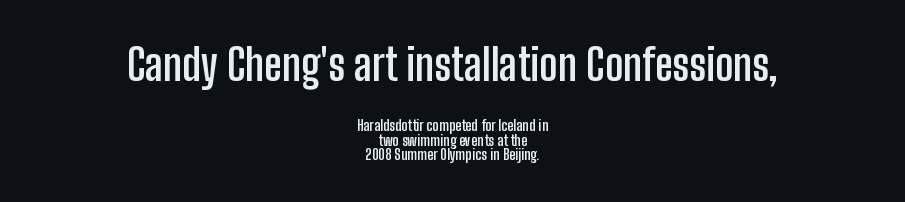
Q: Is the text bold? A: Yes.
Q: Is the text italic (slanted)? A: No, it is upright.
Q: Is the typeface a serif or a sans-serif typeface? A: Sans-serif.
Q: Is the text underlined? A: No.
Q: How is the paragraph aligned? A: Centered.
Q: Is the spacing between letters normal or unusually wide? A: Normal.
Q: Is the spacing between lines tight, normal or loose? A: Tight.
Q: Which block of text is set in a larger size, the first (top) or the second (bottom)? A: The first (top) one.
Q: Width (condensed, normal, or wide)? A: Condensed.
Q: Stroke contrast? A: Low.
Q: x-height? A: Medium.
Q: Monospaced? A: No.
